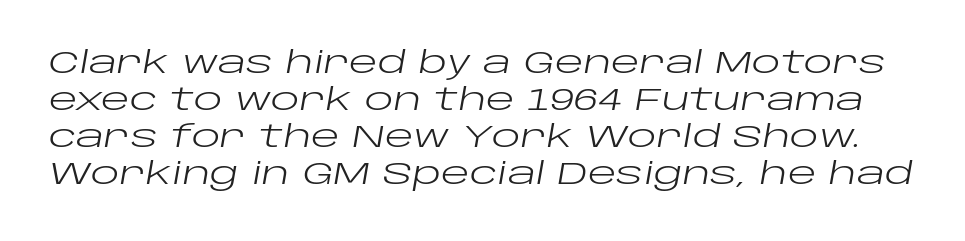
Q: Is the text bold? A: No.
Q: Is the text italic (slanted)? A: Yes, it leans right by about 10 degrees.
Q: Is the text underlined? A: No.
Q: Is the spacing between letters normal or unusually wide? A: Normal.
Q: Width (condensed, normal, or wide)? A: Wide.
Q: Stroke contrast? A: Low.
Q: x-height? A: Large.
Q: Monospaced? A: No.
